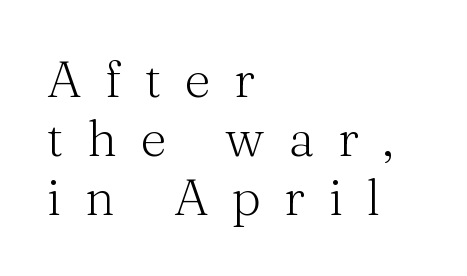
{"serif": "yes", "italic": "no", "bold": "no", "weight": "light", "width": "normal", "stroke_contrast": "medium", "x_height": "medium", "monospaced": "no", "underline": "no", "align": "left", "line_spacing_ratio": 1.16, "letter_spacing": "wide", "letter_spacing_em": 0.46, "glyph_px": 51}
